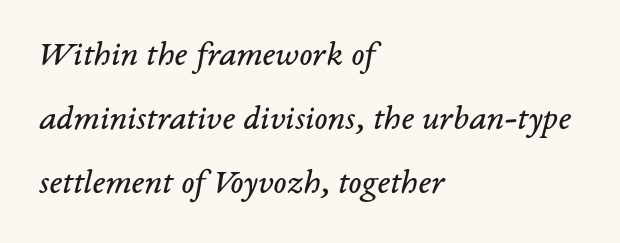
Leftover space on each line is placed entirely after the last word. Is the stroke heavy? The answer is a plain regular-or-lighter. The space directly below the letters is spotless. The glyphs look as if they've been sheared to an angle. To sum up the face: it has serifs.
